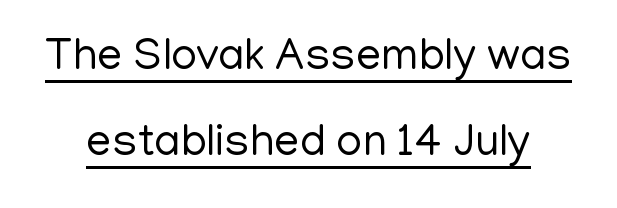
Observe the ordinary spacing: letters are neighbours, not strangers. Notice the wide empty band between every row — that's loose leading. The font's upright variant was chosen for this text. The text was rendered using a sans face with plain stroke endings.
